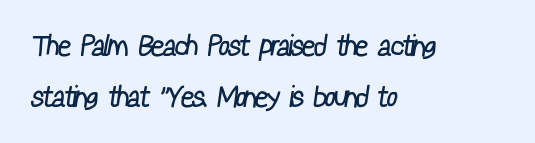
The image shows 29 px regular-weight, condensed sans-serif type; set left-aligned, line spacing 1.75x, normal letter spacing, not underlined; low stroke contrast and a medium x-height.
